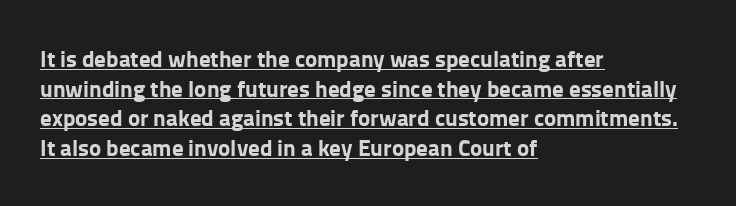
Q: Is the text bold? A: Yes.
Q: Is the text italic (slanted)? A: No, it is upright.
Q: Is the text underlined? A: Yes.
Q: How is the paragraph aligned? A: Left-aligned.
Q: Is the spacing between letters normal or unusually wide? A: Normal.
Q: Is the spacing between lines tight, normal or loose? A: Normal.
